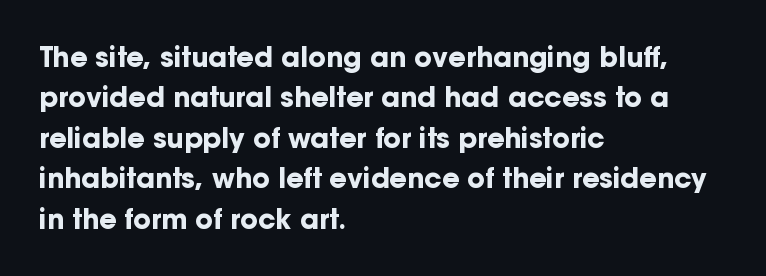
Q: Is the text bold? A: Yes.
Q: Is the text italic (slanted)? A: No, it is upright.
Q: Is the text underlined? A: No.
Q: How is the paragraph aligned? A: Left-aligned.
Q: Is the spacing between letters normal or unusually wide? A: Normal.
Q: Is the spacing between lines tight, normal or loose? A: Normal.
